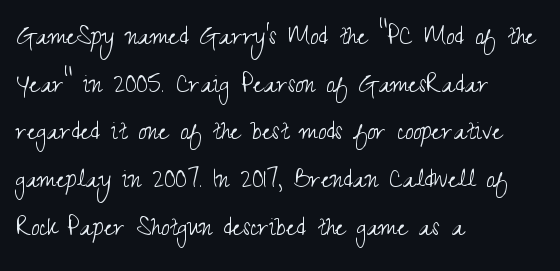
Q: Is the text bold? A: No.
Q: Is the text italic (slanted)? A: No, it is upright.
Q: Is the typeface a serif or a sans-serif typeface? A: Sans-serif.
Q: Is the text underlined? A: No.
Q: How is the paragraph aligned? A: Left-aligned.
Q: Is the spacing between letters normal or unusually wide? A: Normal.
Q: Is the spacing between lines tight, normal or loose? A: Normal.
Q: Width (condensed, normal, or wide)? A: Condensed.
Q: Stroke contrast? A: Medium.
Q: x-height? A: Small.
Q: Monospaced? A: No.
